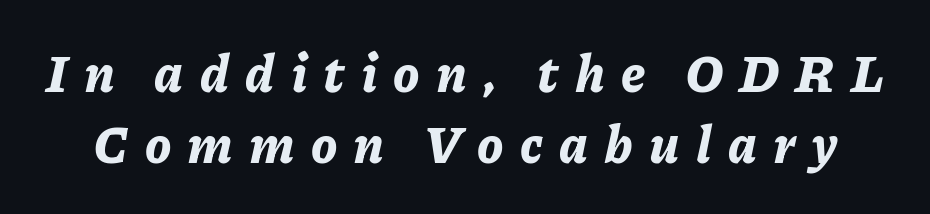
The face used here has the dense, thick strokes of a bold. When letters slant like this, we call the style italic. Does the leading feel generous? No, just average. Glyph-to-glyph distance is far greater than everyday printed text. You could not count columns in this text — the font is proportionally spaced.
